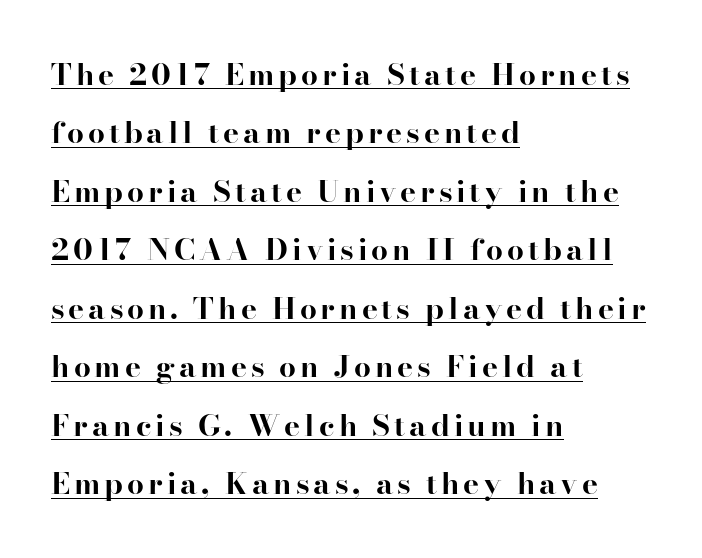
Q: Is the text bold? A: Yes.
Q: Is the text italic (slanted)? A: No, it is upright.
Q: Is the typeface a serif or a sans-serif typeface? A: Serif.
Q: Is the text underlined? A: Yes.
Q: How is the paragraph aligned? A: Left-aligned.
Q: Is the spacing between lines tight, normal or loose? A: Loose.
Q: Width (condensed, normal, or wide)? A: Normal.
Q: Stroke contrast? A: High.
Q: x-height? A: Small.
Q: Monospaced? A: No.
